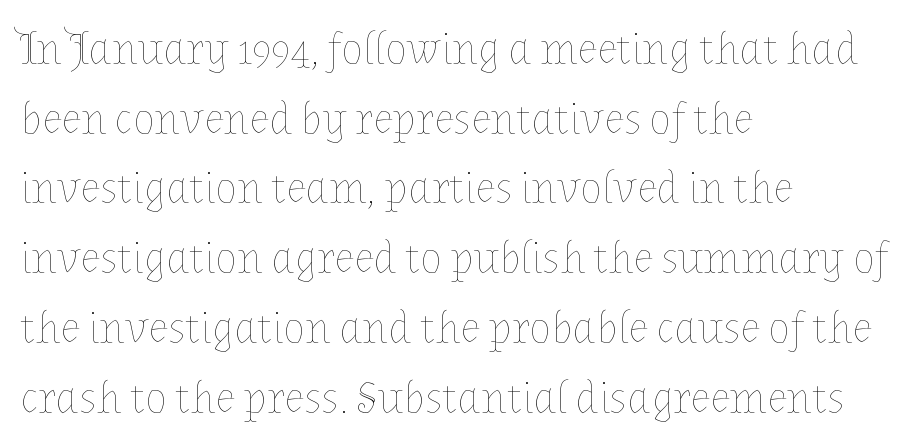
The image shows 45 px thin type, upright; set left-aligned, normal line spacing (1.55x), normal letter spacing, not underlined; low stroke contrast and a medium x-height.
